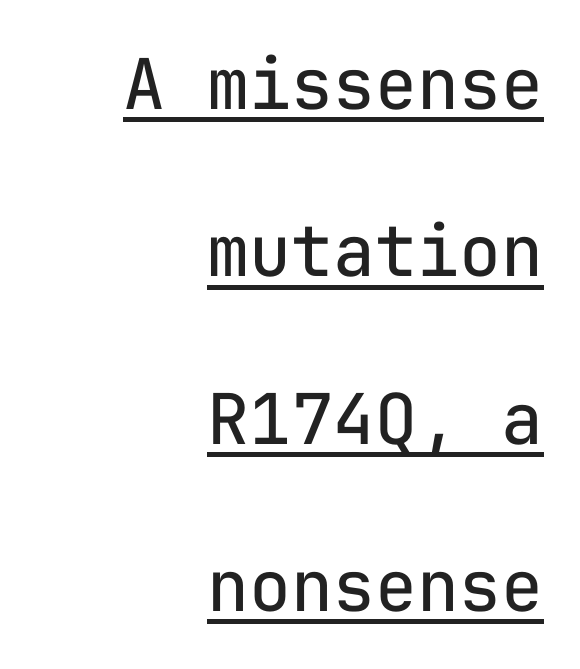
{"serif": "no", "italic": "no", "bold": "no", "weight": "regular", "width": "normal", "stroke_contrast": "low", "x_height": "medium", "monospaced": "yes", "underline": "yes", "align": "right", "line_spacing": "loose", "line_spacing_ratio": 2.39, "letter_spacing": "normal", "letter_spacing_em": 0.0, "glyph_px": 70}
